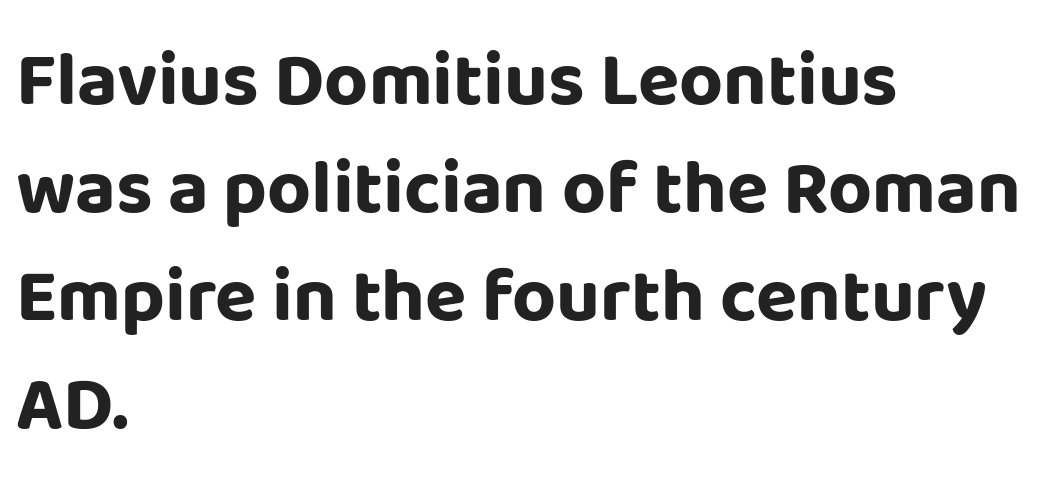
The image shows 76 px bold sans-serif type, upright; set left-aligned, normal line spacing (1.42x), normal letter spacing, not underlined; low stroke contrast and a large x-height.
